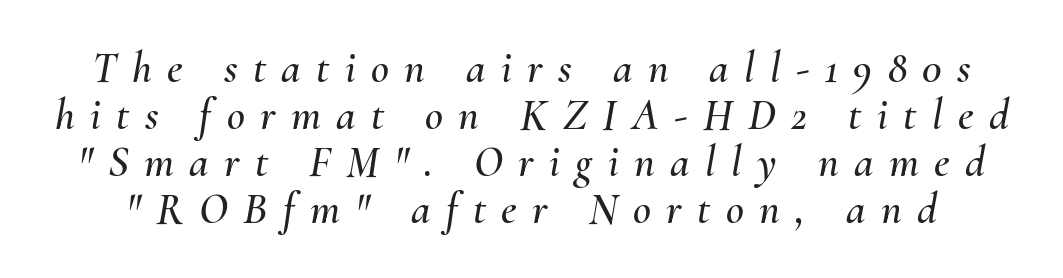
The image shows 44 px text type, italic (leaning right); set tight line spacing (1.07x), unusually wide letter spacing (+0.35 em), not underlined; medium stroke contrast and a small x-height.
